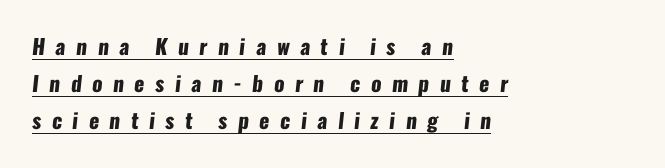
{"bold": "yes", "underline": "yes", "align": "left", "line_spacing_ratio": 1.77, "letter_spacing": "wide", "letter_spacing_em": 0.5, "glyph_px": 21}
